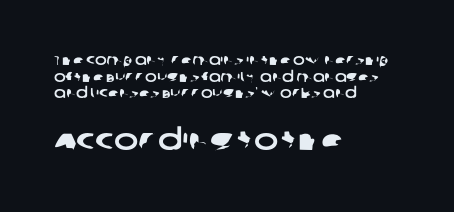
Q: Is the typeface a serif or a sans-serif typeface? A: Sans-serif.
Q: Is the text underlined? A: No.
Q: How is the paragraph aligned? A: Left-aligned.
Q: Is the spacing between letters normal or unusually wide? A: Normal.
Q: Which block of text is set in a larger size, the first (top) or the second (bottom)? A: The second (bottom) one.
Q: Width (condensed, normal, or wide)? A: Wide.
Q: Stroke contrast? A: Low.
Q: x-height? A: Large.
Q: Monospaced? A: No.
